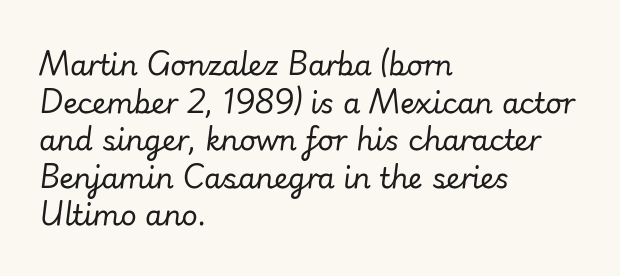
Q: Is the text bold? A: No.
Q: Is the text italic (slanted)? A: Yes, it leans right by about 7 degrees.
Q: Is the text underlined? A: No.
Q: How is the paragraph aligned? A: Left-aligned.
Q: Is the spacing between letters normal or unusually wide? A: Normal.
Q: Is the spacing between lines tight, normal or loose? A: Normal.
Q: Width (condensed, normal, or wide)? A: Normal.
Q: Stroke contrast? A: Low.
Q: x-height? A: Small.
Q: Monospaced? A: No.
